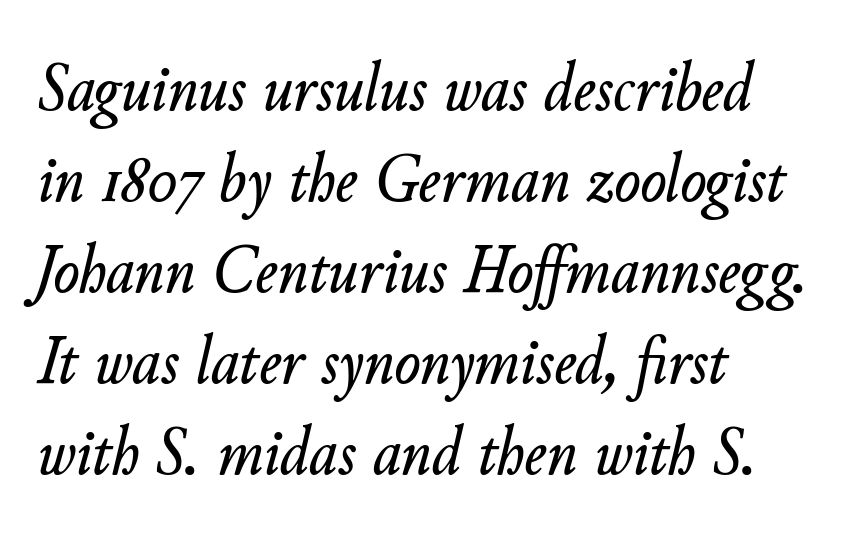
{"italic": "yes", "lean": "right", "slant_degrees": 11, "width": "normal", "stroke_contrast": "low", "x_height": "small", "monospaced": "no", "underline": "no", "align": "left", "line_spacing": "normal", "line_spacing_ratio": 1.32, "letter_spacing": "normal", "letter_spacing_em": 0.0, "glyph_px": 69}
